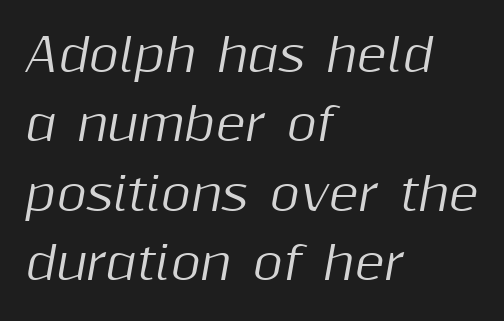
Glyph-to-glyph distance matches everyday printed text. This sample has the flowing, uneven cadence of proportional lettering. Regarding leading, the lines here are spaced in the standard way. This rendering uses left alignment, leaving the right contour irregular. Has an underline been added? It has not. Style check: oblique.
